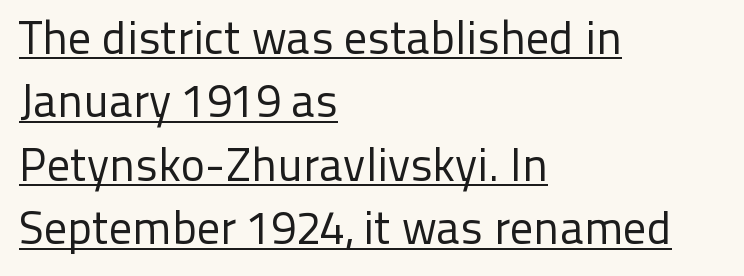
The image shows 46 px regular-weight sans-serif type, upright; set left-aligned, normal line spacing (1.38x), normal letter spacing, underlined; low stroke contrast and a medium x-height.
